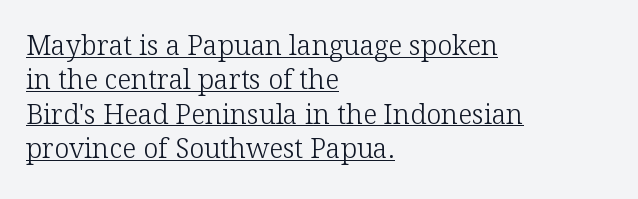
The image shows 27 px text type, upright; set left-aligned, normal line spacing (1.27x), normal letter spacing, underlined.
